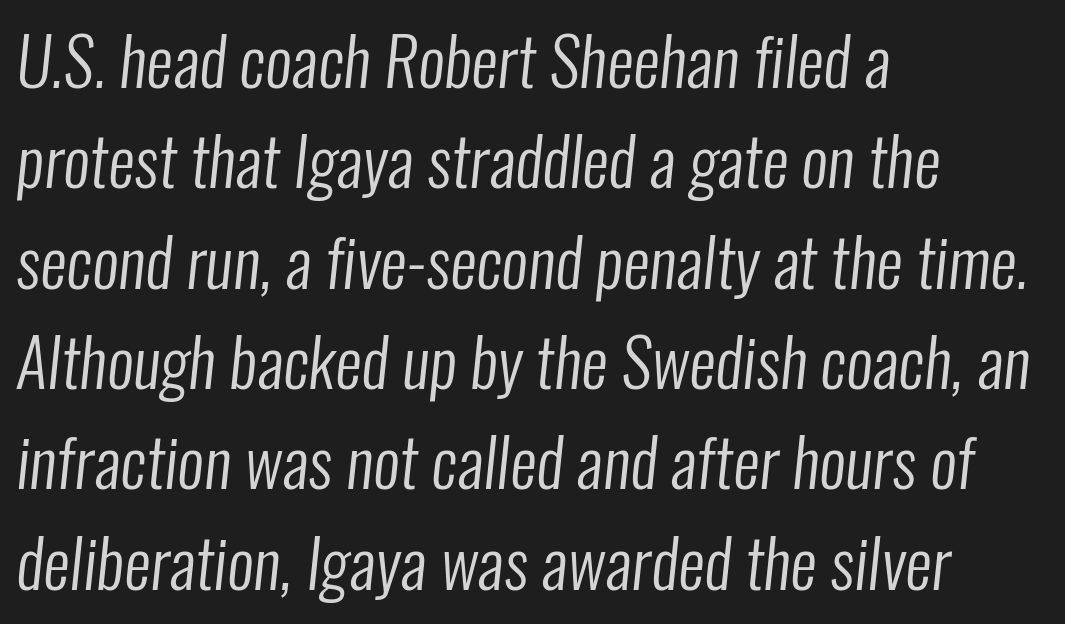
{"serif": "no", "bold": "no", "weight": "regular", "width": "condensed", "stroke_contrast": "low", "x_height": "medium", "monospaced": "no", "underline": "no", "align": "left", "line_spacing": "normal", "line_spacing_ratio": 1.52, "letter_spacing": "normal", "letter_spacing_em": 0.0, "glyph_px": 66}
